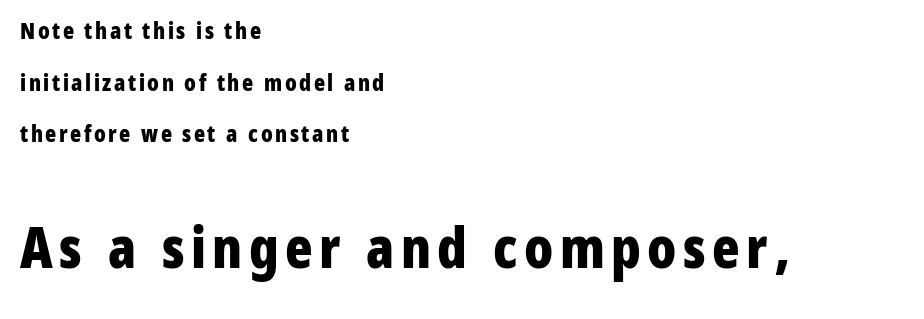
Q: Is the text bold? A: Yes.
Q: Is the text italic (slanted)? A: No, it is upright.
Q: Is the typeface a serif or a sans-serif typeface? A: Sans-serif.
Q: Is the text underlined? A: No.
Q: How is the paragraph aligned? A: Left-aligned.
Q: Is the spacing between lines tight, normal or loose? A: Loose.
Q: Which block of text is set in a larger size, the first (top) or the second (bottom)? A: The second (bottom) one.
Q: Width (condensed, normal, or wide)? A: Condensed.
Q: Stroke contrast? A: Low.
Q: x-height? A: Medium.
Q: Monospaced? A: No.
